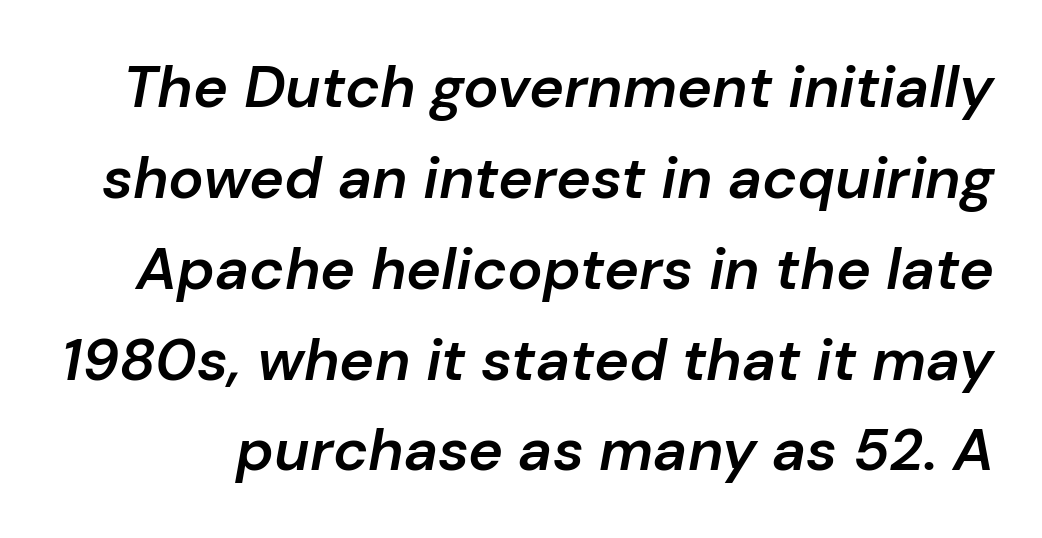
The image shows 59 px semibold type, italic (leaning right); set normal line spacing (1.54x), normal letter spacing, not underlined; low stroke contrast and a medium x-height.
